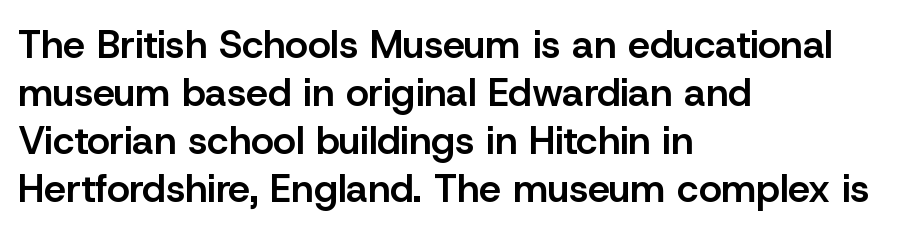
The image shows 39 px semibold sans-serif type, upright; set left-aligned, line spacing 1.23x, normal letter spacing, not underlined; low stroke contrast and a medium x-height.
